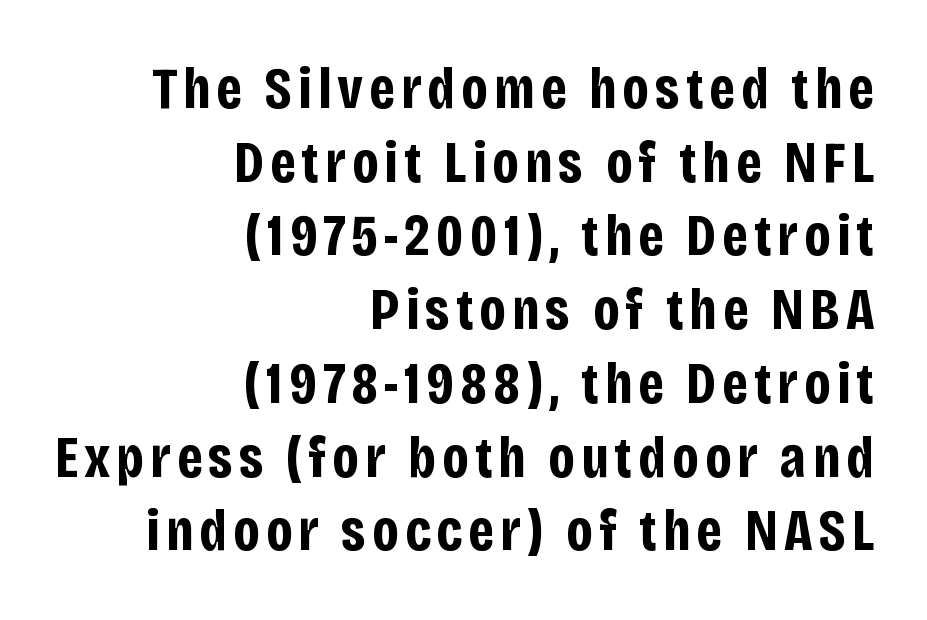
{"serif": "no", "italic": "no", "bold": "yes", "weight": "bold", "width": "condensed", "stroke_contrast": "low", "x_height": "large", "monospaced": "no", "underline": "no", "align": "right", "line_spacing": "normal", "line_spacing_ratio": 1.25, "glyph_px": 59}
